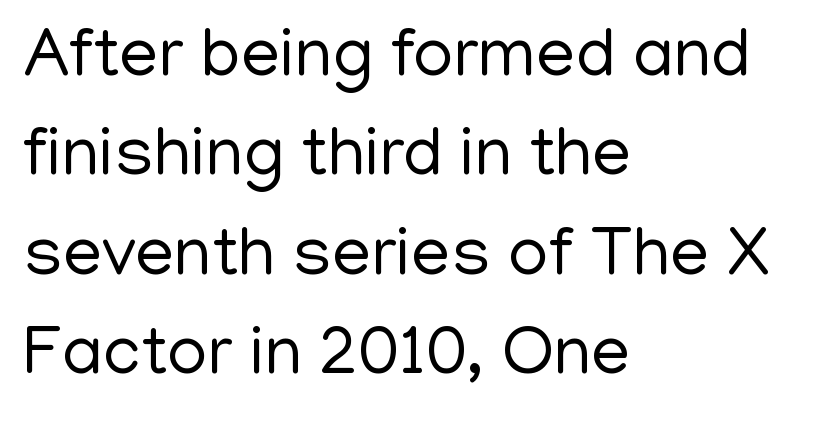
{"serif": "no", "italic": "no", "bold": "no", "weight": "regular", "width": "normal", "stroke_contrast": "low", "x_height": "medium", "monospaced": "no", "underline": "no", "align": "left", "line_spacing": "normal", "line_spacing_ratio": 1.42, "letter_spacing": "normal", "letter_spacing_em": 0.0, "glyph_px": 70}
